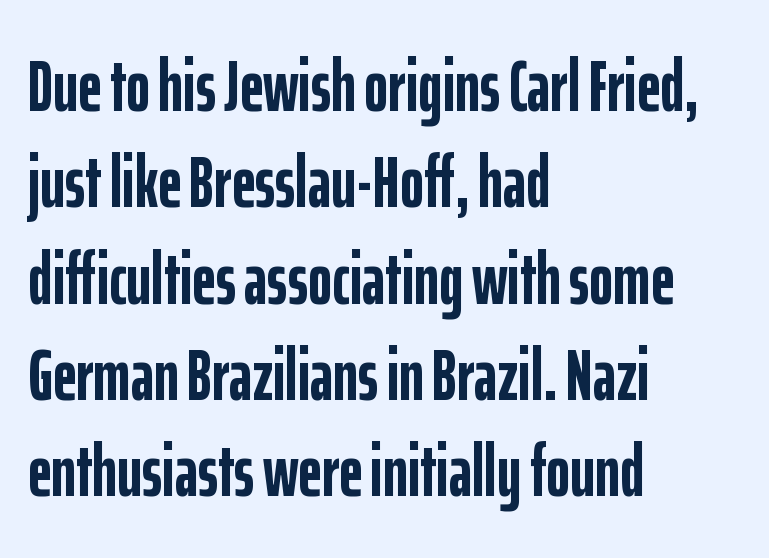
{"serif": "no", "italic": "no", "bold": "yes", "weight": "semibold", "width": "condensed", "stroke_contrast": "low", "x_height": "medium", "monospaced": "no", "underline": "no", "align": "left", "line_spacing": "normal", "line_spacing_ratio": 1.32, "letter_spacing": "normal", "letter_spacing_em": 0.0, "glyph_px": 73}
